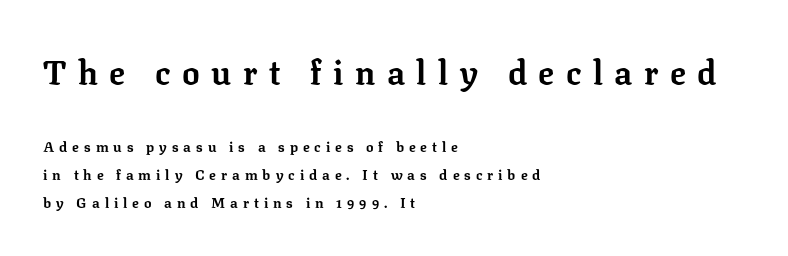
The image shows 33 px bold serif type, upright; set left-aligned, loose line spacing (1.97x), unusually wide letter spacing (+0.35 em), not underlined; the first (top) block is 2.36x larger; low stroke contrast and a medium x-height.
